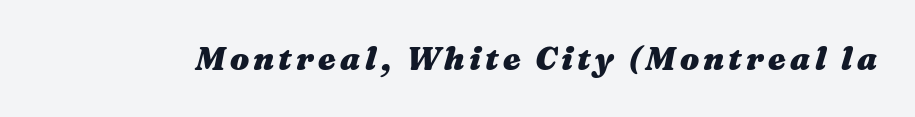
This sample has the flowing, uneven cadence of proportional lettering. Descenders are the only things crossing below the line. There's an unmistakable incline to the writing here. Heavy, bold letterforms.
